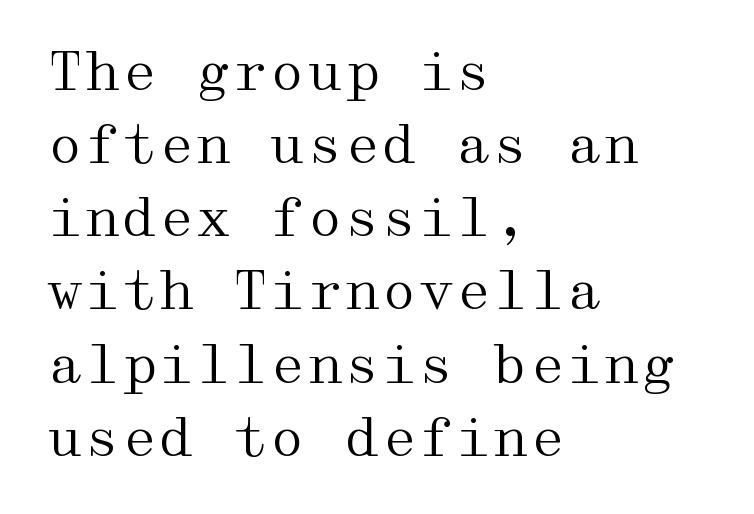
The image shows 53 px regular-weight, wide serif type, upright; set left-aligned, normal line spacing (1.38x), normal letter spacing, not underlined; medium stroke contrast and a medium x-height.
